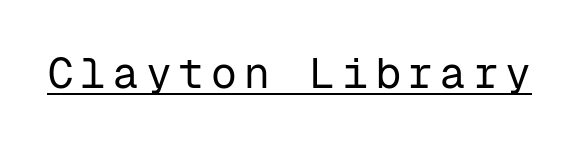
The image shows 43 px regular-weight sans-serif type, upright, monospaced; set underlined; low stroke contrast and a medium x-height.
